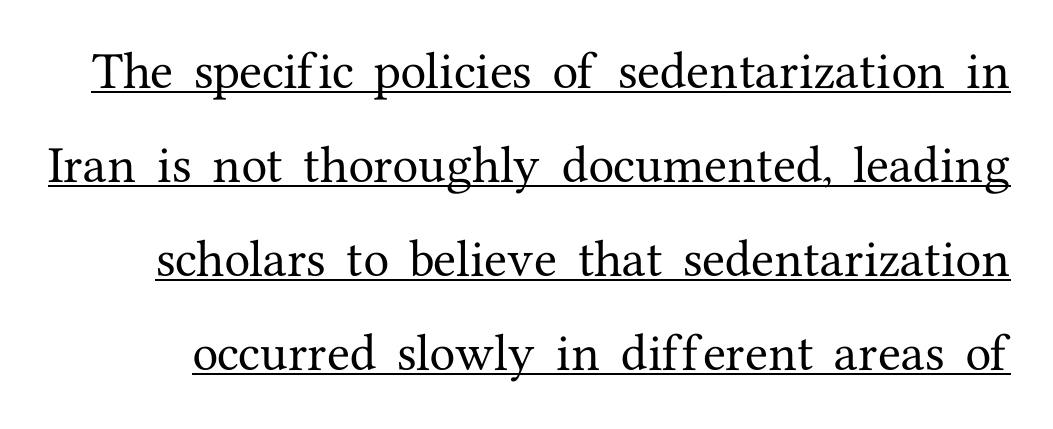
{"serif": "yes", "italic": "no", "width": "normal", "stroke_contrast": "medium", "x_height": "medium", "monospaced": "no", "underline": "yes", "line_spacing": "loose", "line_spacing_ratio": 2.24, "letter_spacing": "normal", "letter_spacing_em": 0.0, "glyph_px": 42}
